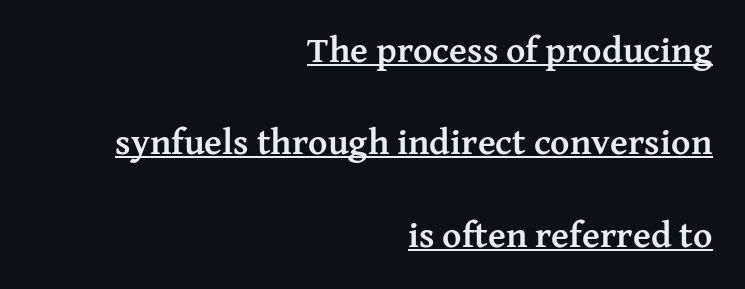
The image shows 37 px semibold serif type, upright; set right-aligned, loose line spacing (2.5x), normal letter spacing, underlined; medium stroke contrast and a medium x-height.
